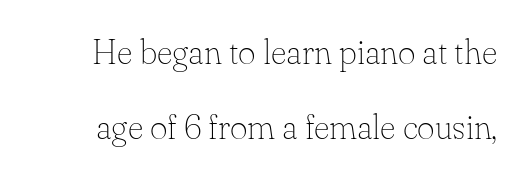
The image shows 34 px thin serif type, upright; set loose line spacing (2.21x), normal letter spacing, not underlined; low stroke contrast and a small x-height.
